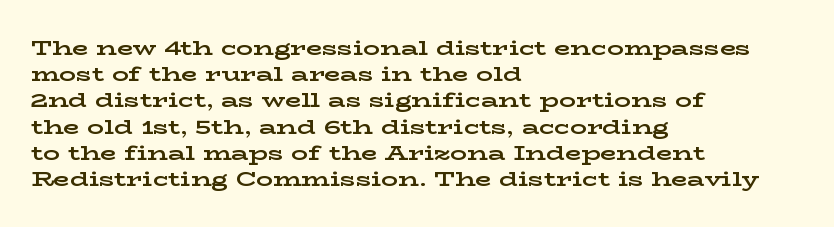
{"italic": "no", "bold": "yes", "underline": "no", "align": "left", "line_spacing": "normal", "line_spacing_ratio": 1.25, "letter_spacing": "normal", "letter_spacing_em": 0.0, "glyph_px": 21}
